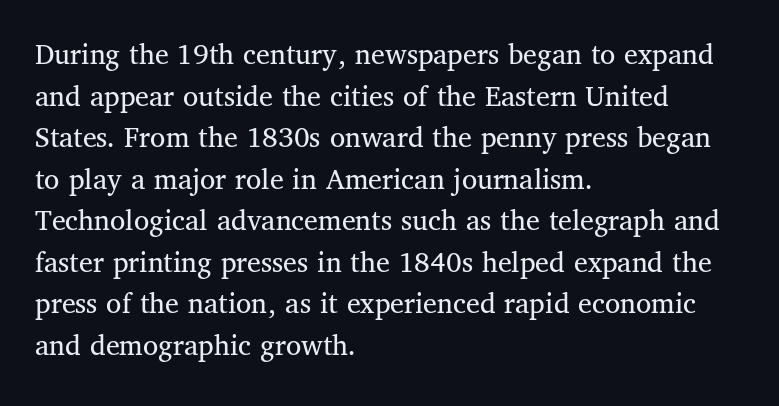
Note the varied advance widths — an 'i' is clearly narrower than an 'm'. This rendering uses left alignment, leaving the right contour irregular. No extra tracking has been applied to these lines. The baseline area is clear. On a weight scale, this lands at 450 or below.
